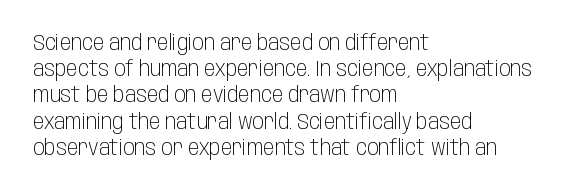
{"italic": "no", "bold": "no", "underline": "no", "align": "left", "line_spacing": "normal", "line_spacing_ratio": 1.25, "letter_spacing": "normal", "letter_spacing_em": 0.0, "glyph_px": 21}
